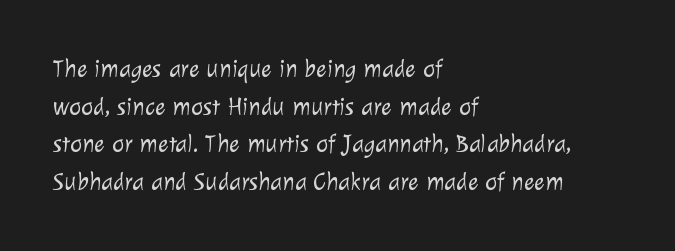
The image shows 25 px text type; set left-aligned, normal line spacing (1.51x), normal letter spacing, not underlined.
